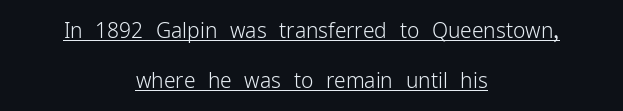
The image shows 21 px text type, upright; set centered, loose line spacing (2.39x), normal letter spacing, underlined.
